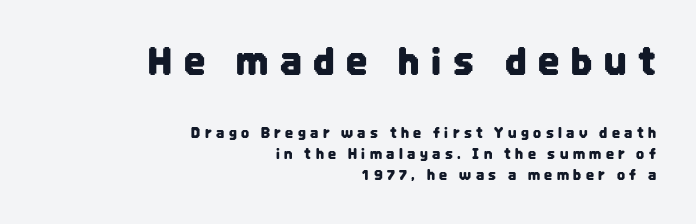
Q: Is the text italic (slanted)? A: No, it is upright.
Q: Is the typeface a serif or a sans-serif typeface? A: Sans-serif.
Q: Is the text underlined? A: No.
Q: How is the paragraph aligned? A: Right-aligned.
Q: Is the spacing between letters normal or unusually wide? A: Unusually wide.
Q: Is the spacing between lines tight, normal or loose? A: Normal.
Q: Which block of text is set in a larger size, the first (top) or the second (bottom)? A: The first (top) one.
Q: Width (condensed, normal, or wide)? A: Condensed.
Q: Stroke contrast? A: Low.
Q: x-height? A: Large.
Q: Monospaced? A: No.
